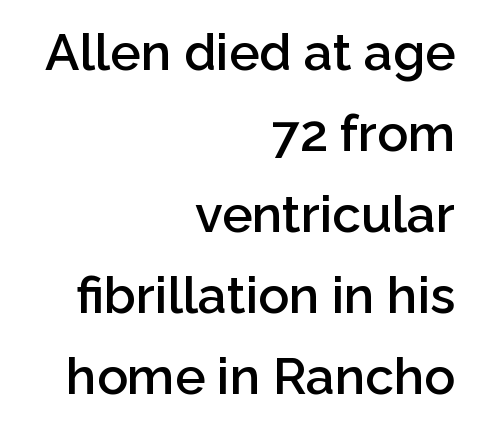
Q: Is the text bold? A: Semi-bold.
Q: Is the text italic (slanted)? A: No, it is upright.
Q: Is the typeface a serif or a sans-serif typeface? A: Sans-serif.
Q: Is the text underlined? A: No.
Q: How is the paragraph aligned? A: Right-aligned.
Q: Is the spacing between letters normal or unusually wide? A: Normal.
Q: Is the spacing between lines tight, normal or loose? A: Normal.
Q: Width (condensed, normal, or wide)? A: Normal.
Q: Stroke contrast? A: Low.
Q: x-height? A: Medium.
Q: Monospaced? A: No.
